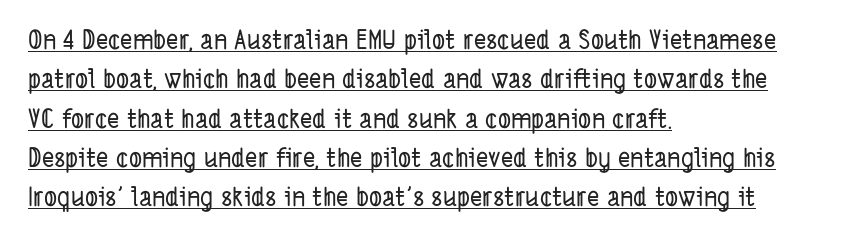
Q: Is the text underlined? A: Yes.
Q: How is the paragraph aligned? A: Left-aligned.
Q: Is the spacing between letters normal or unusually wide? A: Normal.
Q: Is the spacing between lines tight, normal or loose? A: Normal.
